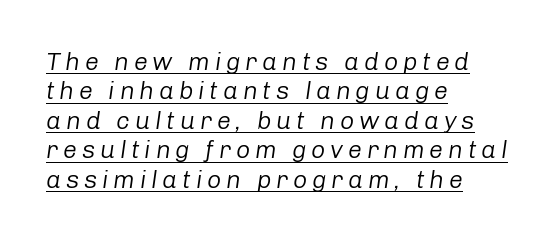
The image shows 25 px text type, italic (leaning right); set left-aligned, line spacing 1.18x, underlined.
